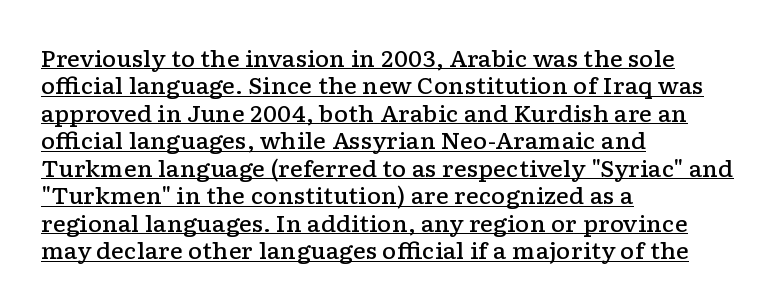
Q: Is the text bold? A: Semi-bold.
Q: Is the text italic (slanted)? A: No, it is upright.
Q: Is the text underlined? A: Yes.
Q: How is the paragraph aligned? A: Left-aligned.
Q: Is the spacing between letters normal or unusually wide? A: Normal.
Q: Is the spacing between lines tight, normal or loose? A: Normal.
